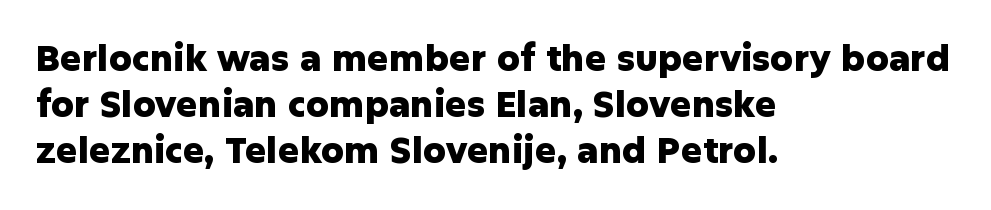
{"serif": "no", "italic": "no", "bold": "yes", "weight": "heavy", "width": "normal", "stroke_contrast": "low", "x_height": "medium", "monospaced": "no", "underline": "no", "align": "left", "line_spacing": "normal", "line_spacing_ratio": 1.28, "letter_spacing": "normal", "letter_spacing_em": 0.0, "glyph_px": 36}
